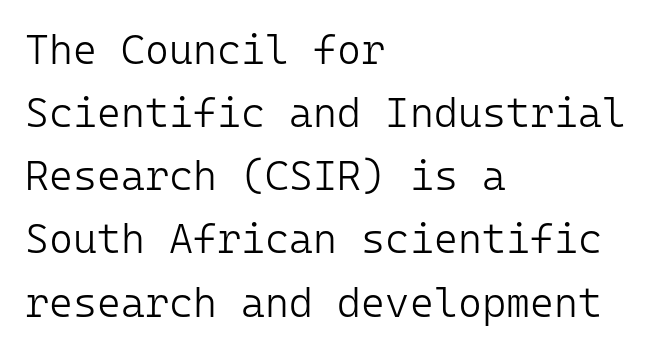
{"serif": "no", "italic": "no", "bold": "no", "weight": "light", "width": "normal", "stroke_contrast": "low", "x_height": "medium", "monospaced": "yes", "underline": "no", "align": "left", "line_spacing": "normal", "line_spacing_ratio": 1.54, "letter_spacing": "normal", "letter_spacing_em": 0.0, "glyph_px": 41}
